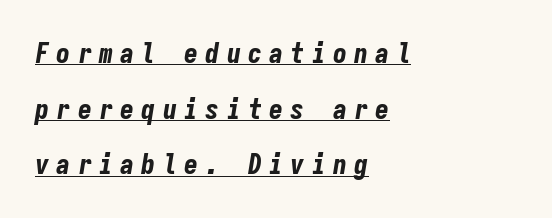
The image shows 28 px bold, condensed type, italic (leaning right), monospaced; set left-aligned, loose line spacing (1.99x), unusually wide letter spacing (+0.26 em), underlined; low stroke contrast and a medium x-height.
